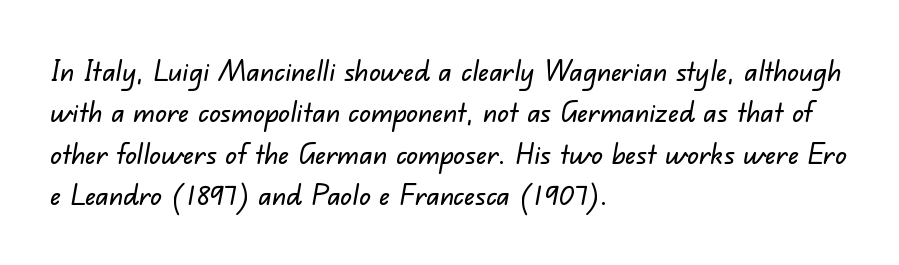
Tracking value appears to be zero — textbook default spacing. Each letter's strokes conclude bluntly, with no projecting serifs. Do the characters align in a grid? No, the font is proportional. Honestly, there is no underline to notice here at all. A student would call this left alignment; a typographer would say flush left, rag right. The passage shown stacks its lines at a standard gap.
